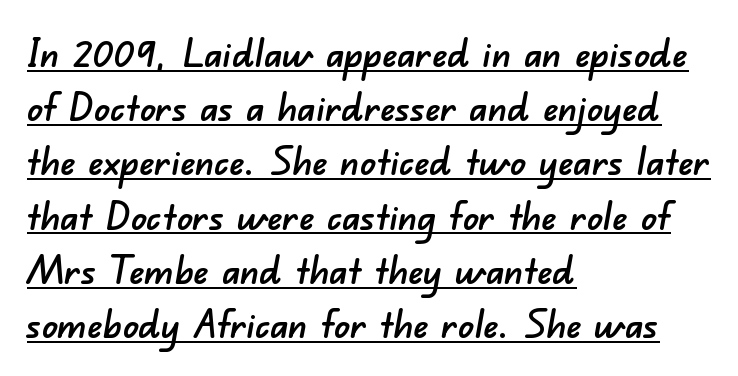
All the whitespace from short lines collects on the right. Nobody touched the tracking dial on this one. Here the designer chose a conventional face with non-uniform glyph widths. The rendering uses a moderate line-height, typical for paragraphs.
